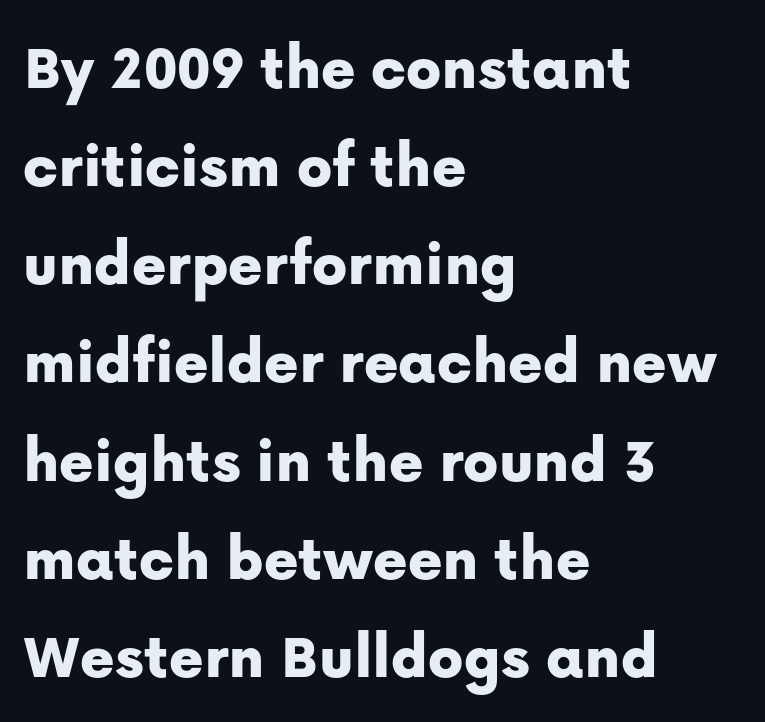
Classification — sans serif. Looks like regular typesetting: each glyph gets only the width it needs. This rendering features lettering with no underline. What's the leading like? Ordinary, nothing unusual. Rendered with straight, roman letterforms. One-word summary of the alignment: left.
